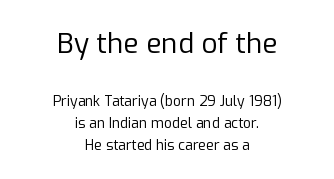
Q: Is the text bold? A: No.
Q: Is the text italic (slanted)? A: No, it is upright.
Q: Is the typeface a serif or a sans-serif typeface? A: Sans-serif.
Q: Is the text underlined? A: No.
Q: How is the paragraph aligned? A: Centered.
Q: Is the spacing between letters normal or unusually wide? A: Normal.
Q: Is the spacing between lines tight, normal or loose? A: Normal.
Q: Which block of text is set in a larger size, the first (top) or the second (bottom)? A: The first (top) one.
Q: Width (condensed, normal, or wide)? A: Normal.
Q: Stroke contrast? A: Low.
Q: x-height? A: Medium.
Q: Monospaced? A: No.
